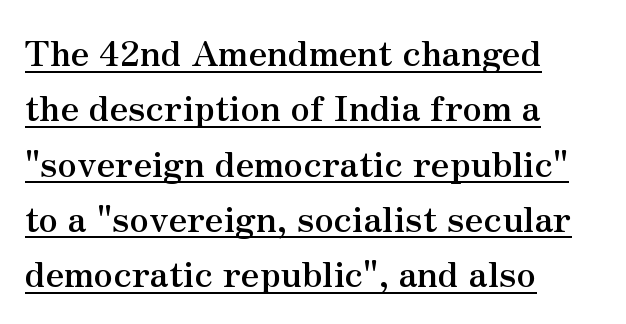
The image shows 35 px semibold serif type, upright; set left-aligned, normal line spacing (1.58x), normal letter spacing, underlined; medium stroke contrast and a small x-height.
